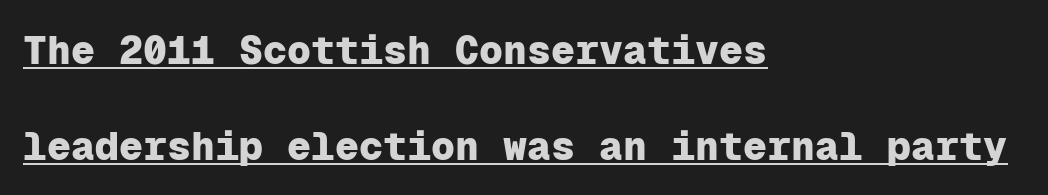
{"serif": "no", "italic": "no", "bold": "yes", "weight": "heavy", "width": "normal", "stroke_contrast": "low", "x_height": "medium", "monospaced": "yes", "underline": "yes", "align": "left", "line_spacing": "loose", "line_spacing_ratio": 2.4, "letter_spacing": "normal", "letter_spacing_em": 0.0, "glyph_px": 40}
